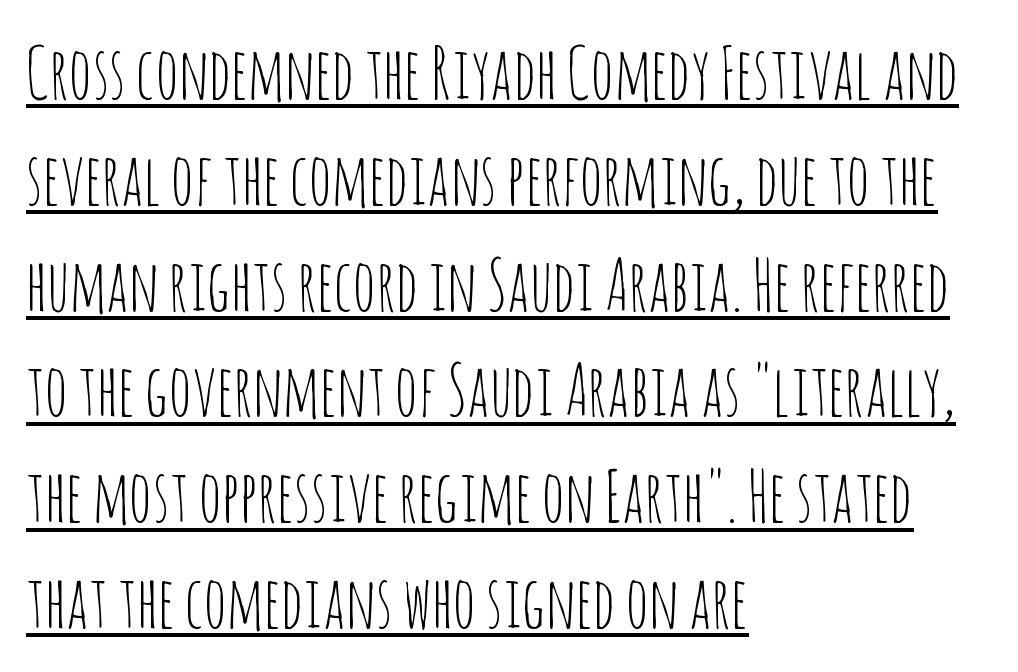
Q: Is the text bold? A: No.
Q: Is the text italic (slanted)? A: No, it is upright.
Q: Is the typeface a serif or a sans-serif typeface? A: Sans-serif.
Q: Is the text underlined? A: Yes.
Q: How is the paragraph aligned? A: Left-aligned.
Q: Is the spacing between letters normal or unusually wide? A: Normal.
Q: Is the spacing between lines tight, normal or loose? A: Normal.
Q: Width (condensed, normal, or wide)? A: Condensed.
Q: Stroke contrast? A: Low.
Q: x-height? A: Large.
Q: Monospaced? A: No.
